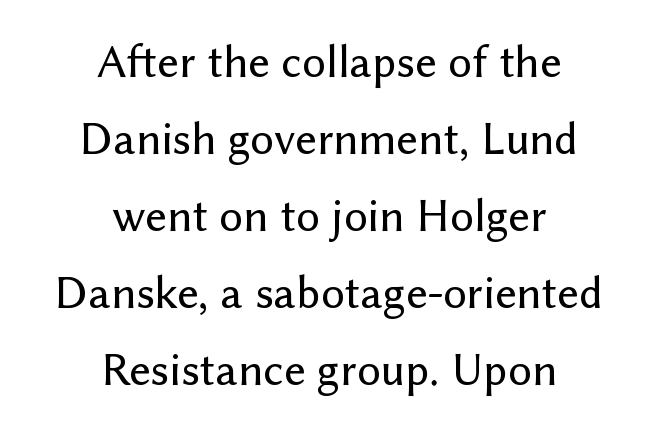
{"serif": "no", "italic": "no", "width": "normal", "stroke_contrast": "low", "x_height": "medium", "monospaced": "no", "underline": "no", "align": "center", "line_spacing": "normal", "line_spacing_ratio": 1.64, "letter_spacing": "normal", "letter_spacing_em": 0.0, "glyph_px": 47}
